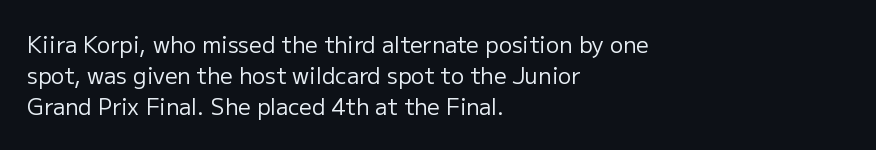
The image shows 22 px text type, upright; set left-aligned, normal line spacing (1.42x), normal letter spacing, not underlined.
